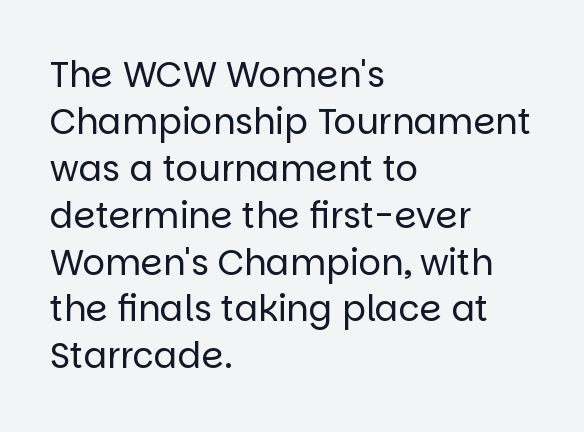
The image shows 35 px regular-weight sans-serif type, upright; set left-aligned, normal line spacing (1.34x), normal letter spacing, not underlined; low stroke contrast and a large x-height.
